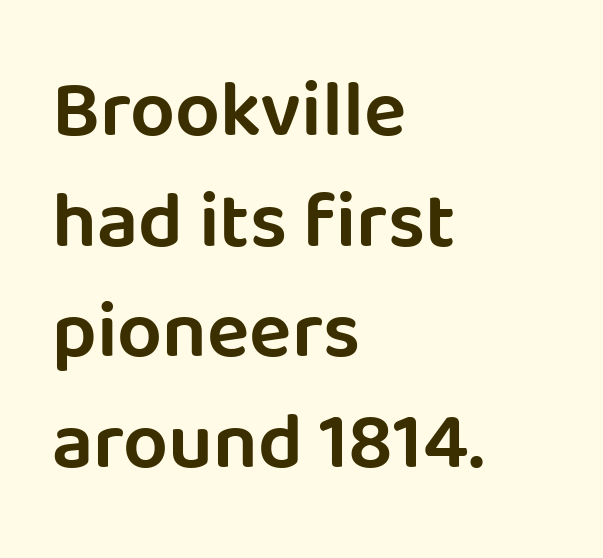
The image shows 79 px sans-serif type, upright; set left-aligned, normal line spacing (1.4x), normal letter spacing, not underlined; low stroke contrast and a large x-height.
